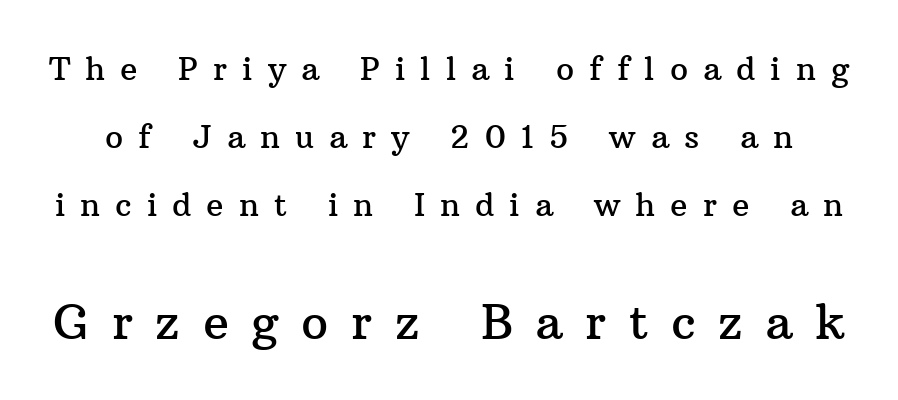
The image shows 48 px serif type, upright; set loose line spacing (2.13x), unusually wide letter spacing (+0.47 em), not underlined; the second (bottom) block is 1.5x larger; medium stroke contrast and a medium x-height.
